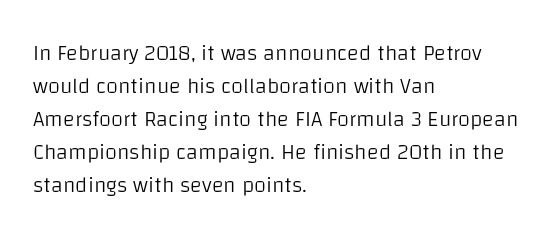
{"italic": "no", "bold": "no", "underline": "no", "align": "left", "line_spacing": "normal", "line_spacing_ratio": 1.5, "letter_spacing": "normal", "letter_spacing_em": 0.0, "glyph_px": 22}
